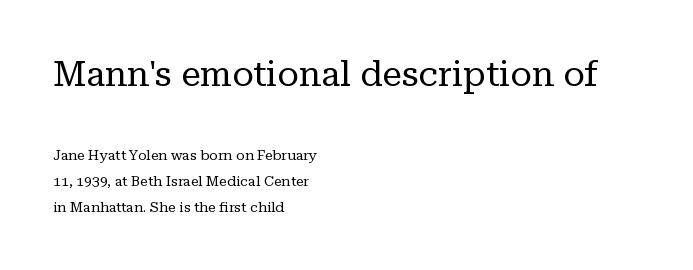
The image shows 35 px regular-weight serif type, upright; set left-aligned, line spacing 1.88x, normal letter spacing, not underlined; the first (top) block is 2.5x larger; low stroke contrast and a medium x-height.
